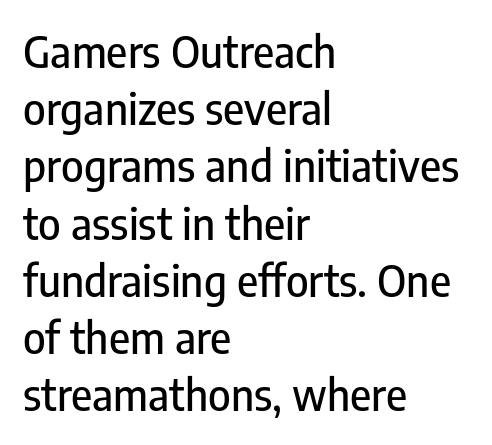
Notice how the stems are strictly vertical — no italics here. A typesetter would call this zero additional tracking. Visually the block forms a straight wall on the left and a jagged coastline on the right. A typesetter would call this leading conventional body-copy spacing. Words float on clear page, feet unadorned.
